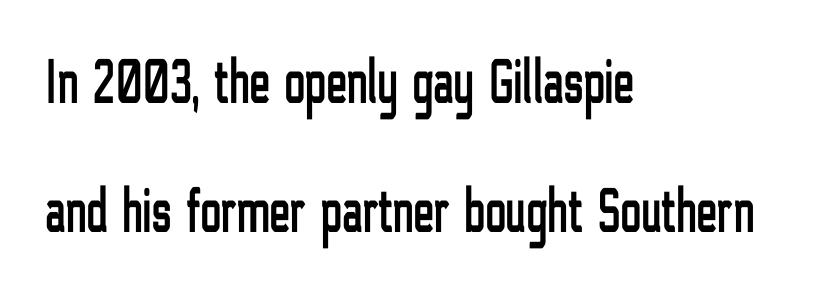
Unlike a traditional serif, this face leaves its strokes unadorned. Honestly, the letter spacing is just normal — you wouldn't notice it. Quick note: not italic, upright. Just letters on the line, the space beneath them empty. The passage shown is typed in a proportional face where columns would drift.
